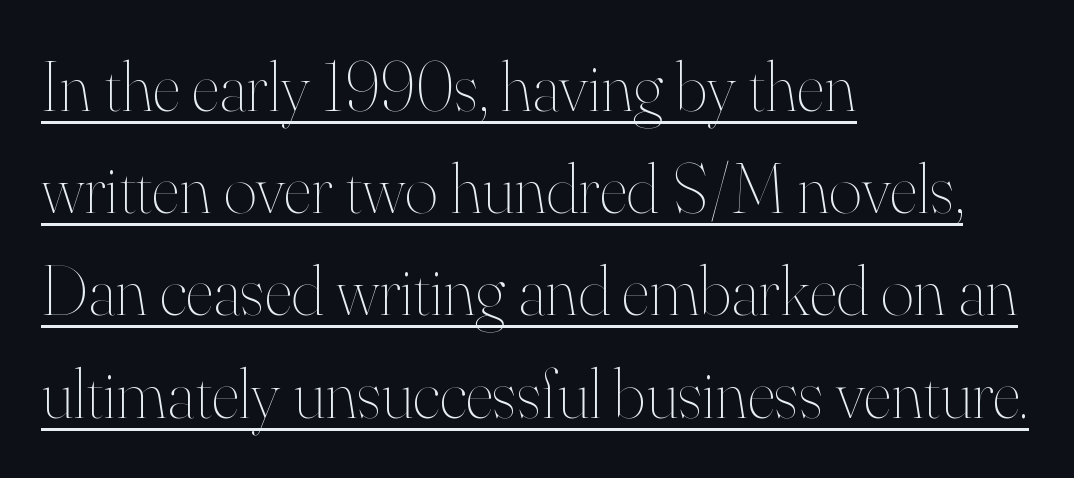
The image shows 71 px thin type, upright; set left-aligned, normal line spacing (1.44x), normal letter spacing, underlined; high stroke contrast and a small x-height.
